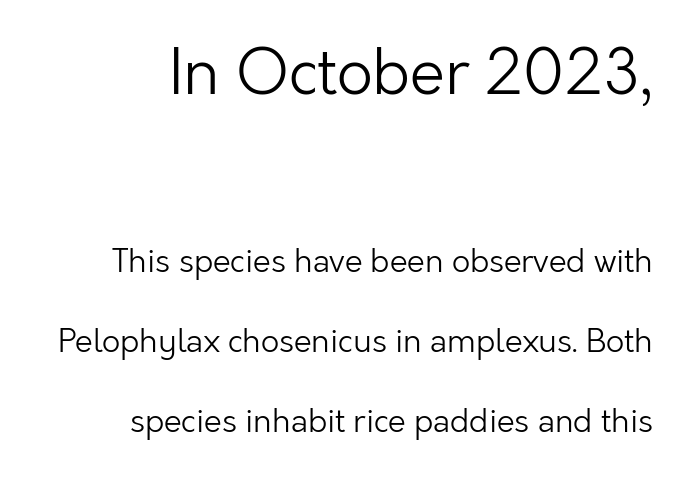
The image shows 63 px light sans-serif type, upright; set right-aligned, loose line spacing (2.49x), normal letter spacing, not underlined; the first (top) block is 1.97x larger; low stroke contrast and a medium x-height.
